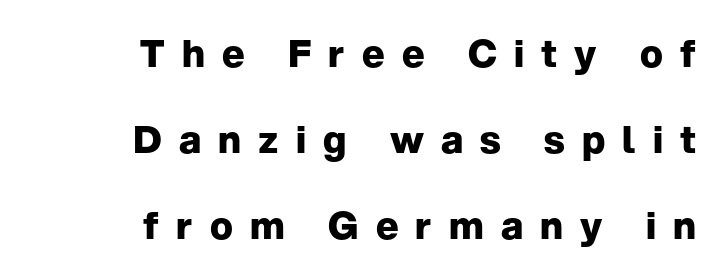
The face used here is proportionally spaced, like ordinary book or web type. This sample uses an upright cut, with every glyph sitting square on the baseline. Regarding serifs, this sample does without them. These words are printed bold, with thick strokes throughout.
